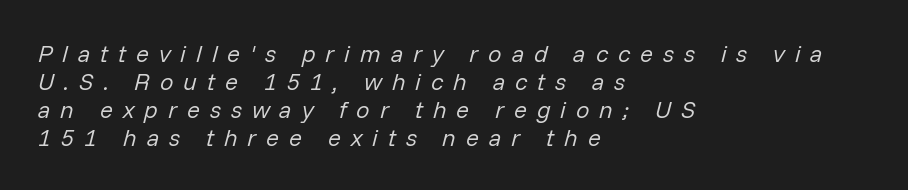
The image shows 24 px text type, italic (leaning right); set left-aligned, line spacing 1.16x, unusually wide letter spacing (+0.41 em), not underlined.
